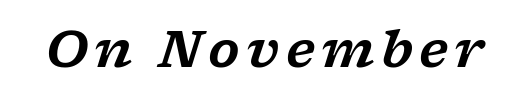
This is oblique type, the kind used for emphasis or titles. The zone under the glyphs is completely vacant. The characters display serif detailing at their extremities. Spacing verdict: proportional, widths tailored to each character.
